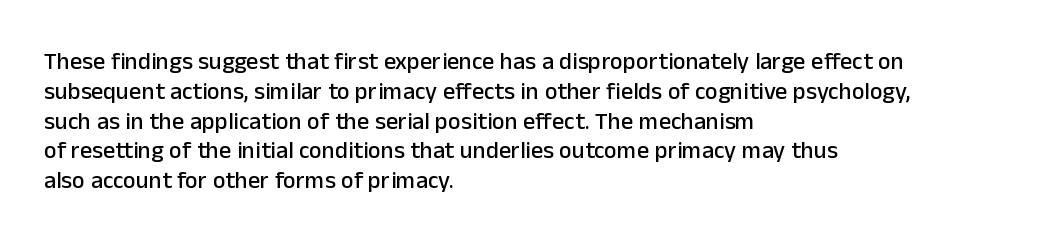
This sample uses an upright cut, with every glyph sitting square on the baseline. The space beneath each line is pristine and unruled. Short note: letters normally spaced. A classic flush-left, rag-right setting is used for this passage.
